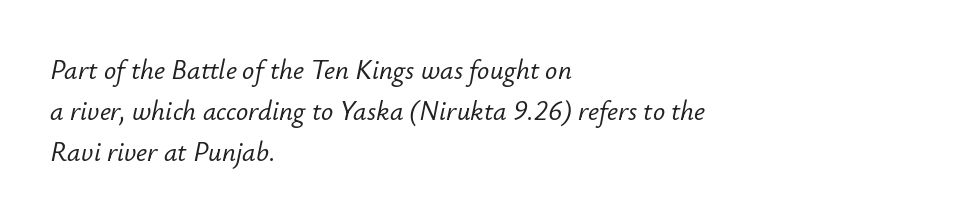
{"italic": "yes", "lean": "right", "slant_degrees": 12, "underline": "no", "align": "left", "line_spacing": "normal", "line_spacing_ratio": 1.52, "letter_spacing": "normal", "letter_spacing_em": 0.0, "glyph_px": 27}
